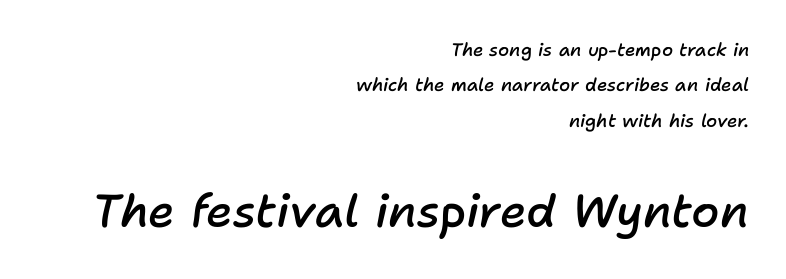
{"italic": "yes", "lean": "right", "slant_degrees": 11, "bold": "semi", "weight": "semibold", "width": "normal", "stroke_contrast": "low", "x_height": "medium", "monospaced": "no", "underline": "no", "align": "right", "line_spacing": "loose", "line_spacing_ratio": 1.96, "letter_spacing": "normal", "letter_spacing_em": 0.0, "larger_block": "second", "size_ratio": 2.56, "glyph_px": 46}
